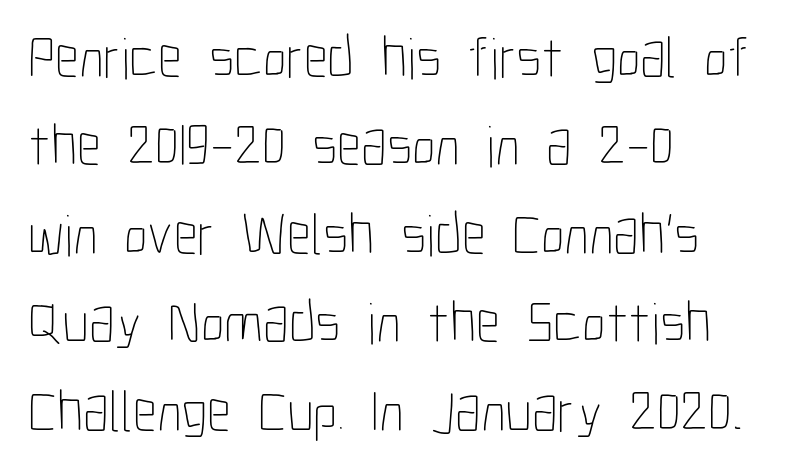
{"italic": "no", "bold": "no", "weight": "thin", "width": "condensed", "stroke_contrast": "low", "x_height": "medium", "monospaced": "no", "underline": "no", "align": "left", "line_spacing": "normal", "line_spacing_ratio": 1.5, "letter_spacing": "normal", "letter_spacing_em": 0.0, "glyph_px": 59}
